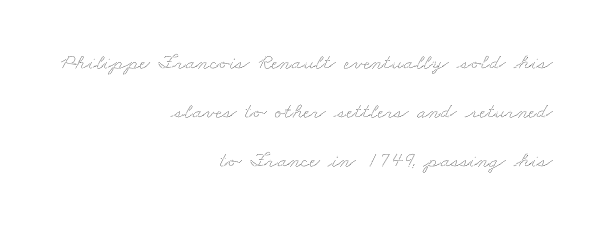
How would I describe the line gaps? Wide and relaxed. Beneath every word, the page is bare. The setting favours the right margin, as signatures and pull-quotes sometimes do. This rendering leaves character spacing at its baseline value.
